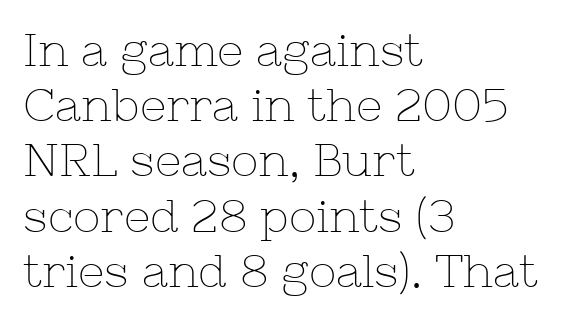
Typographically, this falls in the serif category. Notice how the stems are strictly vertical — no italics here. These glyphs show unthickened strokes, regular width or finer. The compositor pushed each line to the left boundary. The rendering uses natural spacing where letterforms have individual widths. Characters follow at the spacing the type designer built in.
